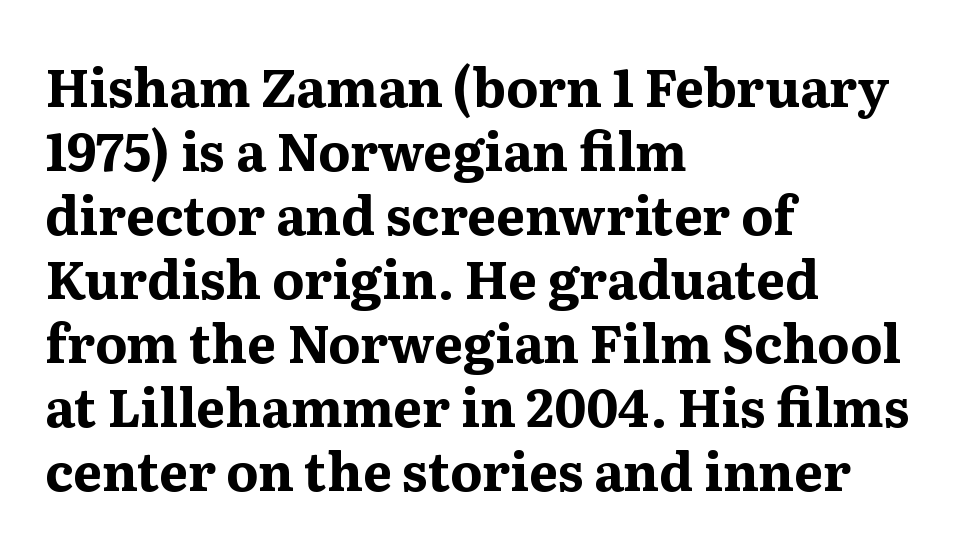
The image shows 52 px bold serif type, upright; set left-aligned, line spacing 1.23x, normal letter spacing, not underlined; medium stroke contrast and a medium x-height.
